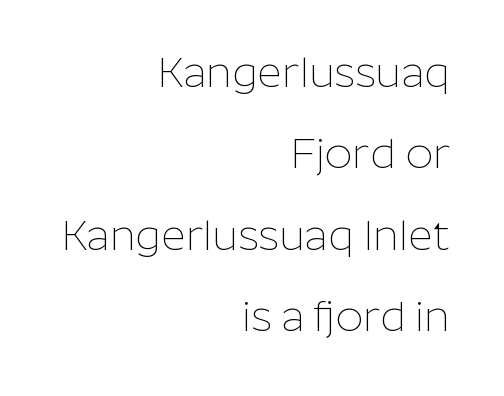
The image shows 43 px thin sans-serif type, upright; set right-aligned, line spacing 1.89x, normal letter spacing, not underlined; low stroke contrast and a medium x-height.
